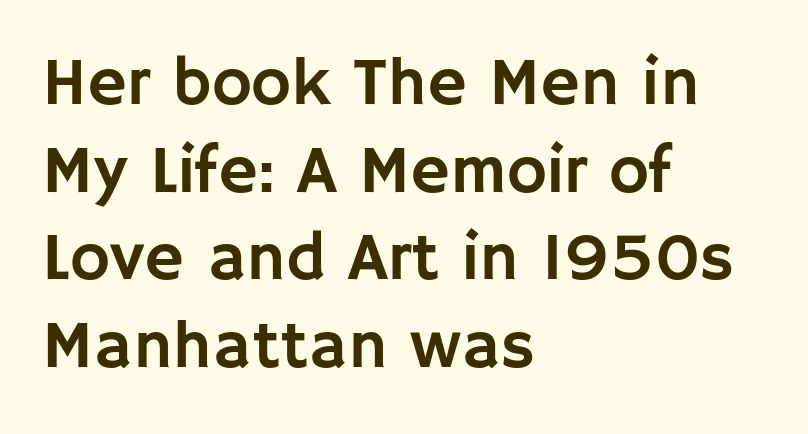
Q: Is the text italic (slanted)? A: No, it is upright.
Q: Is the typeface a serif or a sans-serif typeface? A: Sans-serif.
Q: Is the text underlined? A: No.
Q: How is the paragraph aligned? A: Left-aligned.
Q: Is the spacing between letters normal or unusually wide? A: Normal.
Q: Is the spacing between lines tight, normal or loose? A: Normal.
Q: Width (condensed, normal, or wide)? A: Normal.
Q: Stroke contrast? A: Low.
Q: x-height? A: Large.
Q: Monospaced? A: No.
